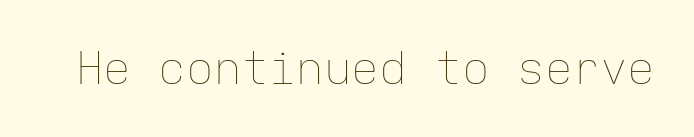
{"italic": "no", "bold": "no", "weight": "thin", "width": "normal", "stroke_contrast": "low", "x_height": "medium", "monospaced": "yes", "underline": "no", "letter_spacing": "normal", "letter_spacing_em": 0.0, "glyph_px": 46}
